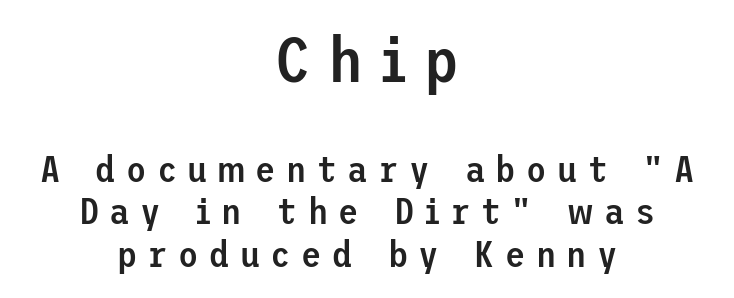
This sample trades vertical openness for compactness between lines. Words appear elongated and porous because spacing is wide. I'd call this a sans setting — the letters go barefoot. Unlike italic type, these characters show no tilt at all.
